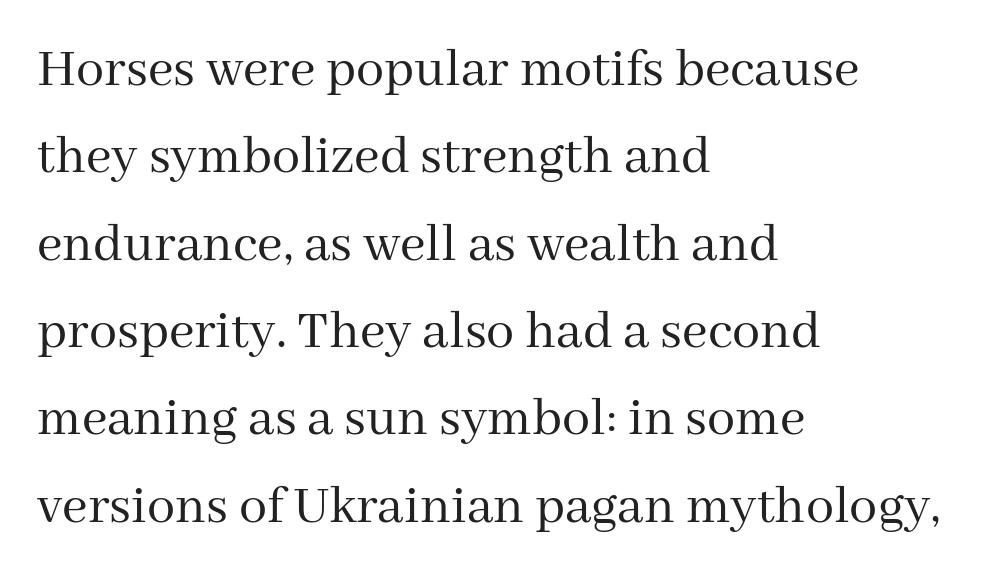
The image shows 56 px regular-weight serif type, upright; set left-aligned, normal line spacing (1.56x), normal letter spacing, not underlined; medium stroke contrast and a medium x-height.
